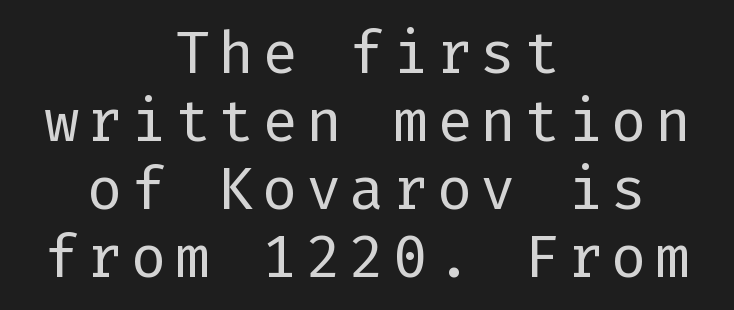
{"serif": "no", "italic": "no", "bold": "no", "weight": "regular", "width": "normal", "stroke_contrast": "low", "x_height": "medium", "underline": "no", "align": "center", "line_spacing": "tight", "line_spacing_ratio": 1.15, "glyph_px": 59}
